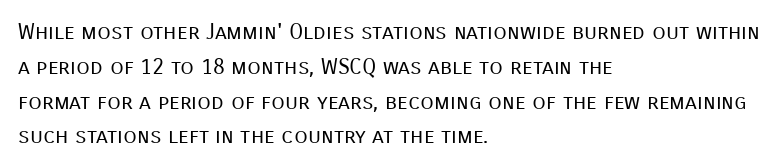
The image shows 22 px text type, upright; set left-aligned, normal line spacing (1.58x), normal letter spacing, not underlined.
